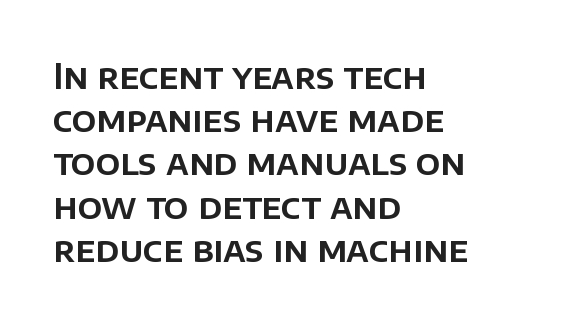
The image shows 34 px sans-serif type, upright; set left-aligned, normal line spacing (1.27x), normal letter spacing, not underlined; low stroke contrast and a large x-height.
